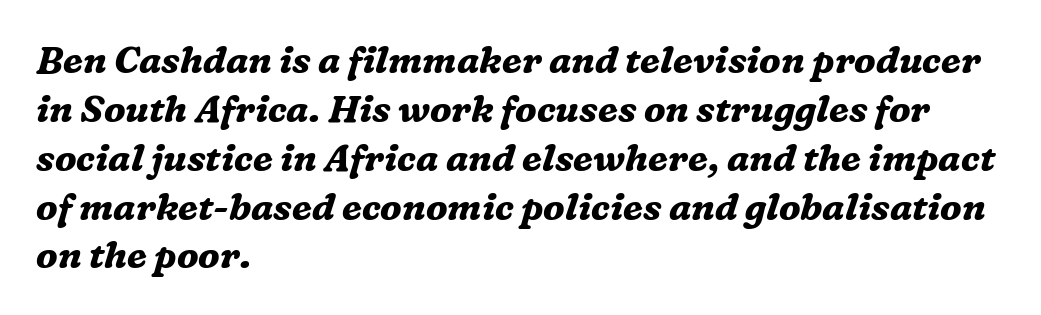
The baseline area is clear. This sample uses plain, unmodified letter spacing. The text carries the slant typical of an italic or oblique font. Strong, thick strokes mark this as bold type. The lines are quadded left.
